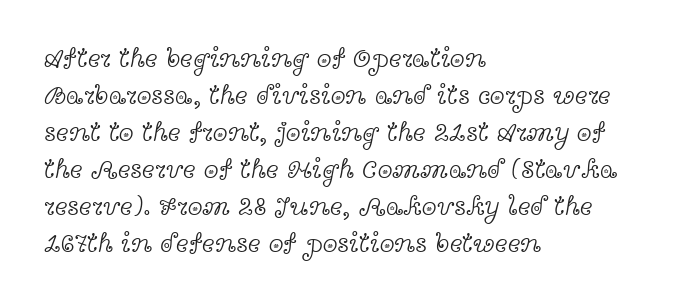
The image shows 27 px text type, upright; set left-aligned, normal line spacing (1.37x), normal letter spacing, not underlined.
